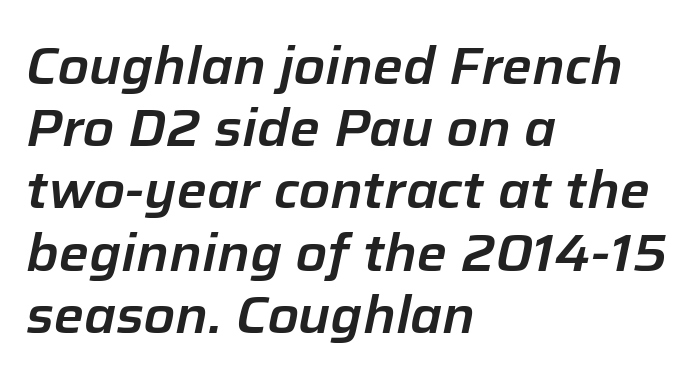
The image shows 51 px text type, italic (leaning right); set left-aligned, line spacing 1.22x, normal letter spacing, not underlined; low stroke contrast and a medium x-height.
